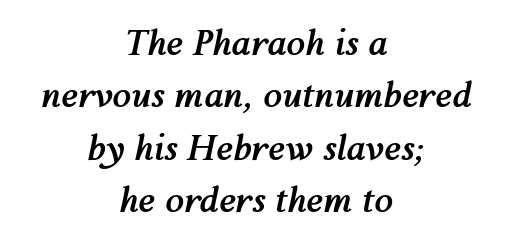
{"italic": "yes", "lean": "right", "slant_degrees": 12, "bold": "yes", "weight": "semibold", "width": "normal", "stroke_contrast": "medium", "x_height": "medium", "monospaced": "no", "underline": "no", "align": "center", "line_spacing": "normal", "line_spacing_ratio": 1.54, "letter_spacing": "normal", "letter_spacing_em": 0.0, "glyph_px": 34}
